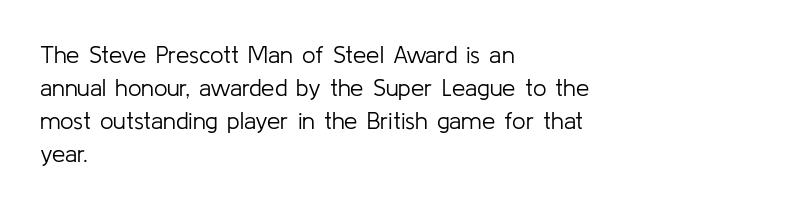
The image shows 24 px text type, upright; set left-aligned, normal line spacing (1.37x), normal letter spacing, not underlined.
